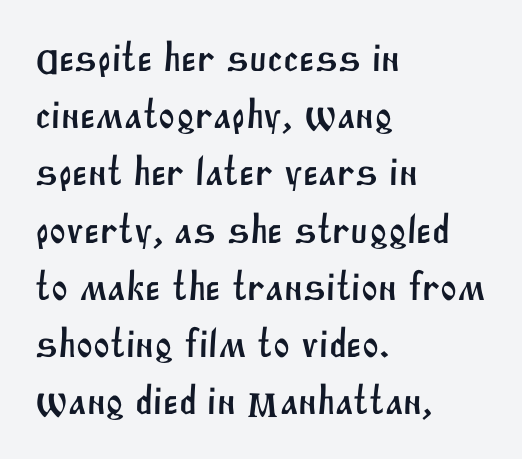
The image shows 40 px sans-serif type; set left-aligned, normal line spacing (1.43x), normal letter spacing, not underlined; medium stroke contrast and a large x-height.
